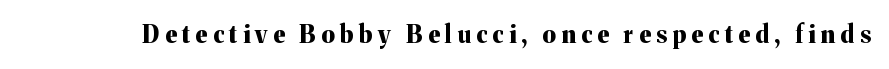
The image shows 24 px bold type, upright; set unusually wide letter spacing (+0.23 em), not underlined.
